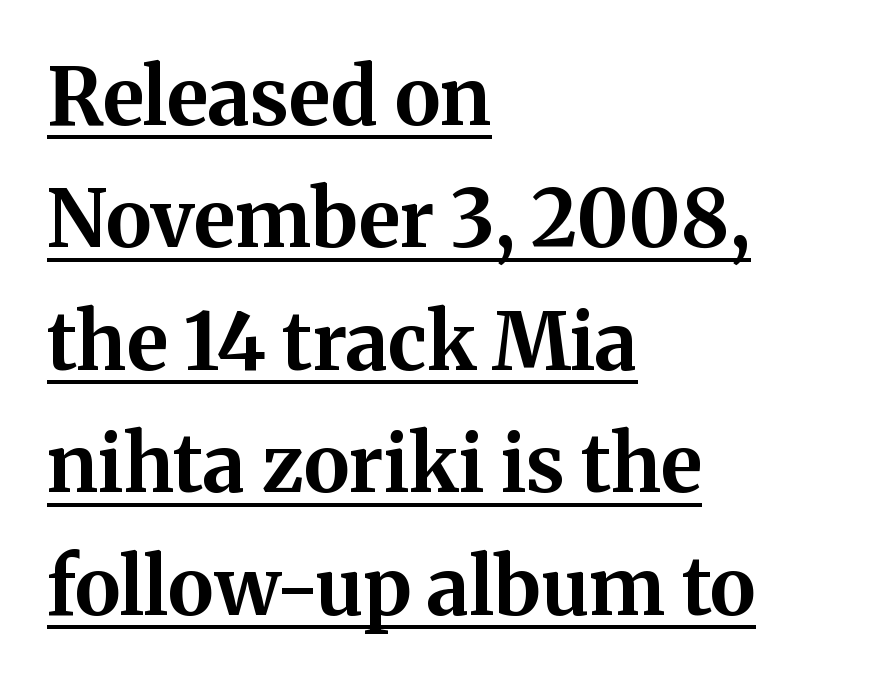
The image shows 79 px bold serif type, upright; set left-aligned, normal line spacing (1.55x), normal letter spacing, underlined; medium stroke contrast and a medium x-height.
